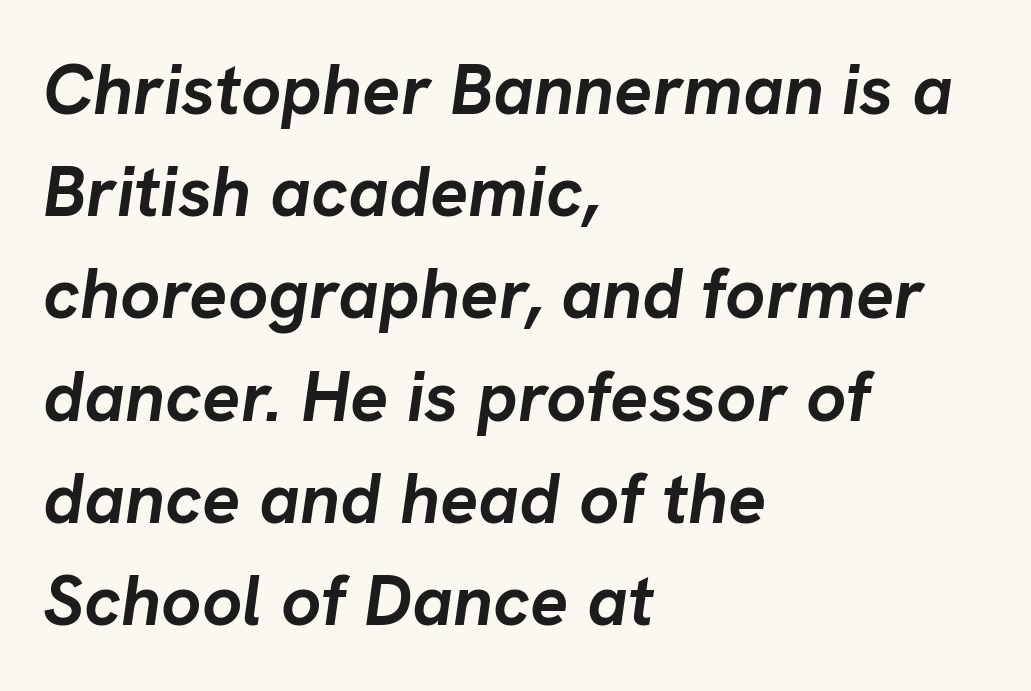
Q: Is the text bold? A: Yes.
Q: Is the text italic (slanted)? A: Yes, it leans right by about 8 degrees.
Q: Is the text underlined? A: No.
Q: How is the paragraph aligned? A: Left-aligned.
Q: Is the spacing between letters normal or unusually wide? A: Normal.
Q: Is the spacing between lines tight, normal or loose? A: Normal.
Q: Width (condensed, normal, or wide)? A: Normal.
Q: Stroke contrast? A: Low.
Q: x-height? A: Medium.
Q: Monospaced? A: No.
